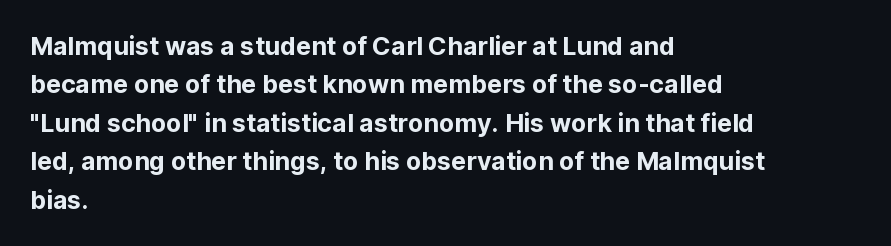
Q: Is the text italic (slanted)? A: No, it is upright.
Q: Is the text underlined? A: No.
Q: How is the paragraph aligned? A: Left-aligned.
Q: Is the spacing between letters normal or unusually wide? A: Normal.
Q: Is the spacing between lines tight, normal or loose? A: Normal.
